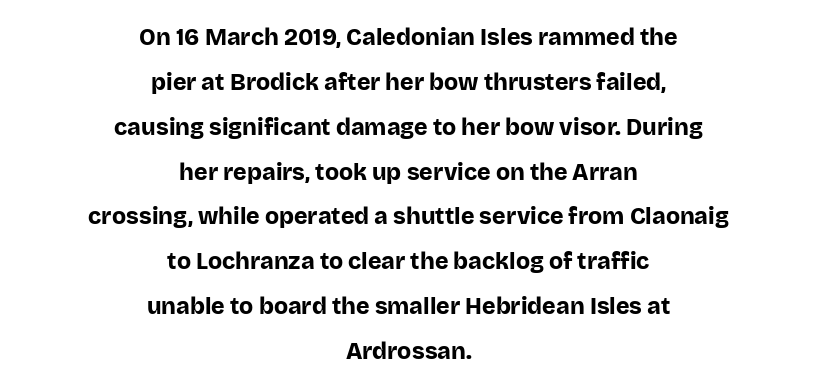
Notice how thick the strokes are: this is what a full bold looks like. The face used here is rendered with its standard letterfit. Only glyphs here, with clear space below each row. Casual observation: everything's sitting right in the middle. Unlike italic type, these characters show no tilt at all.
